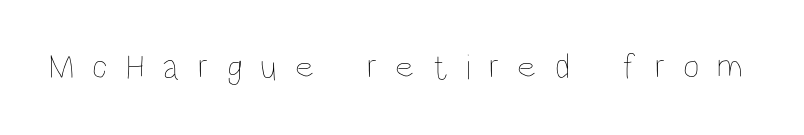
Q: Is the text bold? A: No.
Q: Is the text italic (slanted)? A: No, it is upright.
Q: Is the text underlined? A: No.
Q: Is the spacing between letters normal or unusually wide? A: Unusually wide.
Q: Width (condensed, normal, or wide)? A: Condensed.
Q: Stroke contrast? A: Low.
Q: x-height? A: Large.
Q: Monospaced? A: No.
